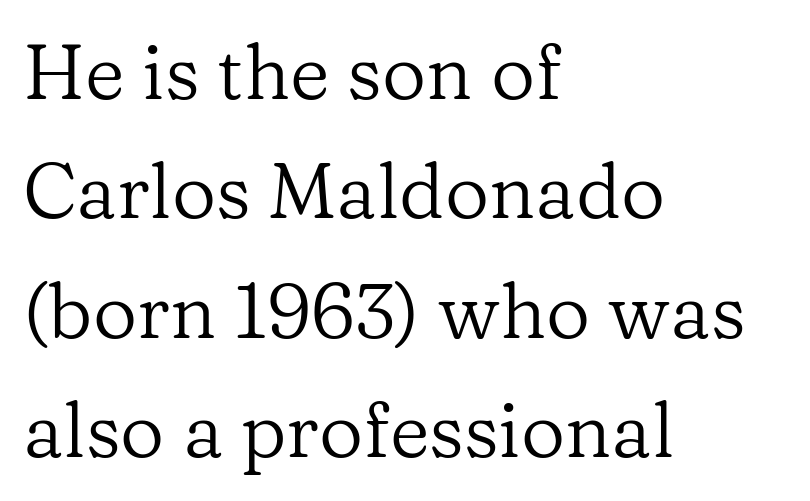
{"serif": "yes", "italic": "no", "bold": "no", "weight": "regular", "width": "normal", "stroke_contrast": "low", "x_height": "medium", "monospaced": "no", "underline": "no", "align": "left", "line_spacing": "normal", "line_spacing_ratio": 1.55, "letter_spacing": "normal", "letter_spacing_em": 0.0, "glyph_px": 77}
